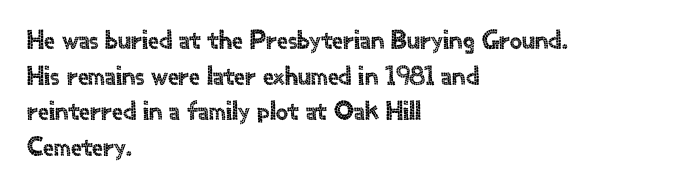
The image shows 27 px text type, upright; set left-aligned, normal line spacing (1.32x), normal letter spacing, not underlined.
